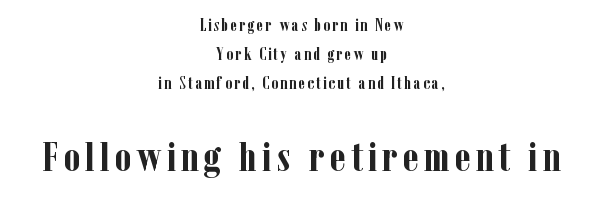
{"serif": "yes", "italic": "no", "bold": "yes", "weight": "semibold", "width": "condensed", "stroke_contrast": "low", "x_height": "medium", "monospaced": "no", "underline": "no", "align": "center", "line_spacing_ratio": 1.71, "larger_block": "second", "size_ratio": 2.47, "glyph_px": 42}
